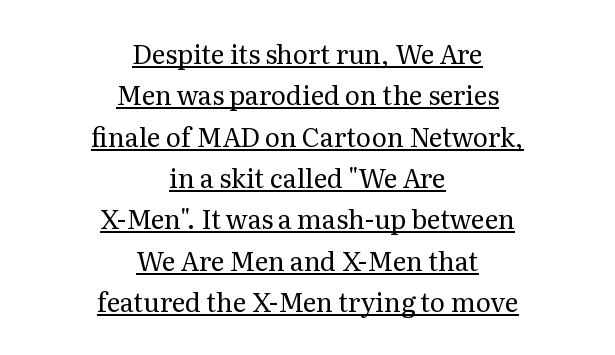
Q: Is the text bold? A: No.
Q: Is the text italic (slanted)? A: No, it is upright.
Q: Is the text underlined? A: Yes.
Q: How is the paragraph aligned? A: Centered.
Q: Is the spacing between letters normal or unusually wide? A: Normal.
Q: Is the spacing between lines tight, normal or loose? A: Normal.
